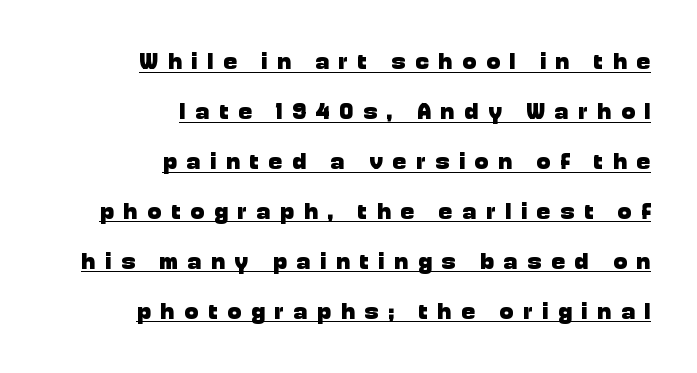
Airy leading. Check the space under the baseline: a stroke is drawn there. Caption: expanded tracking, letters set apart. This sample is right-justified, so line beginnings fall wherever the words allow.
